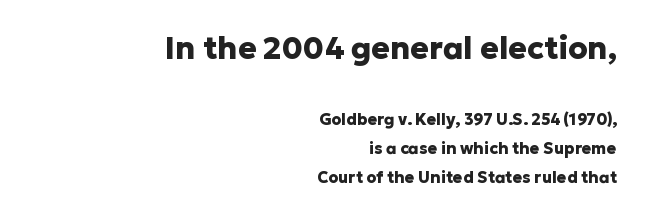
{"serif": "no", "italic": "no", "bold": "yes", "weight": "heavy", "width": "normal", "stroke_contrast": "low", "x_height": "medium", "monospaced": "no", "underline": "no", "align": "right", "line_spacing_ratio": 1.81, "letter_spacing": "normal", "letter_spacing_em": 0.0, "larger_block": "first", "size_ratio": 1.94, "glyph_px": 31}
